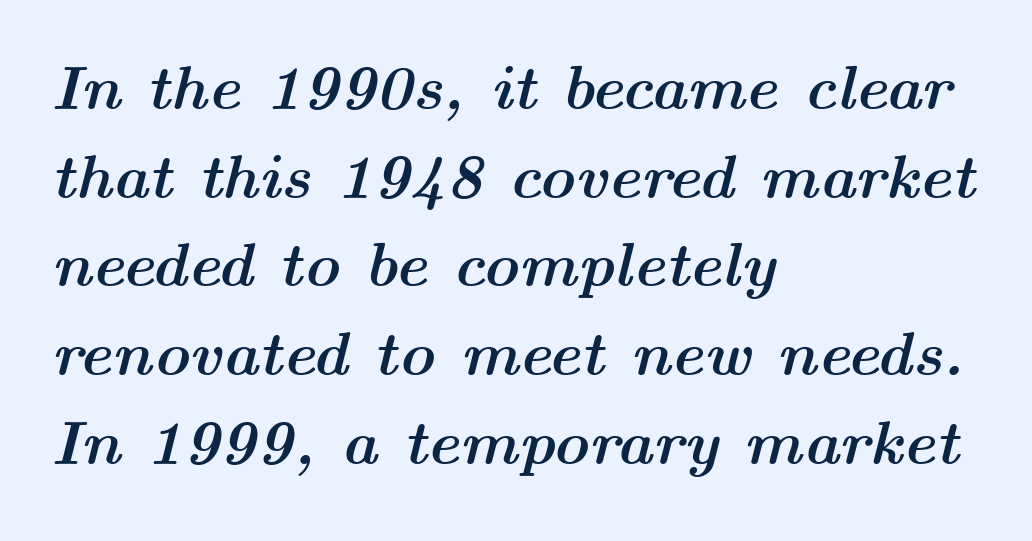
Q: Is the text bold? A: Yes.
Q: Is the text italic (slanted)? A: Yes, it leans right by about 14 degrees.
Q: Is the text underlined? A: No.
Q: How is the paragraph aligned? A: Left-aligned.
Q: Is the spacing between letters normal or unusually wide? A: Normal.
Q: Is the spacing between lines tight, normal or loose? A: Normal.
Q: Width (condensed, normal, or wide)? A: Wide.
Q: Stroke contrast? A: Medium.
Q: x-height? A: Medium.
Q: Monospaced? A: No.
